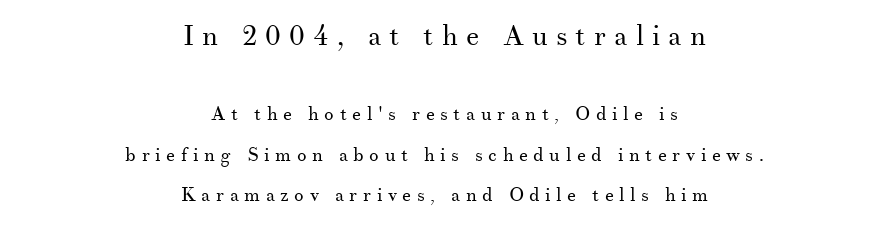
{"serif": "yes", "italic": "no", "bold": "no", "weight": "regular", "width": "normal", "stroke_contrast": "medium", "x_height": "small", "monospaced": "no", "underline": "no", "align": "center", "line_spacing": "loose", "line_spacing_ratio": 2.13, "letter_spacing": "wide", "letter_spacing_em": 0.29, "larger_block": "first", "size_ratio": 1.47, "glyph_px": 28}
